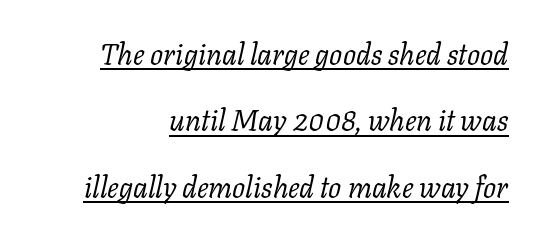
{"serif": "yes", "italic": "yes", "lean": "right", "slant_degrees": 11, "bold": "no", "weight": "regular", "width": "normal", "stroke_contrast": "low", "x_height": "medium", "monospaced": "no", "underline": "yes", "line_spacing": "loose", "line_spacing_ratio": 2.29, "letter_spacing": "normal", "letter_spacing_em": 0.0, "glyph_px": 29}
